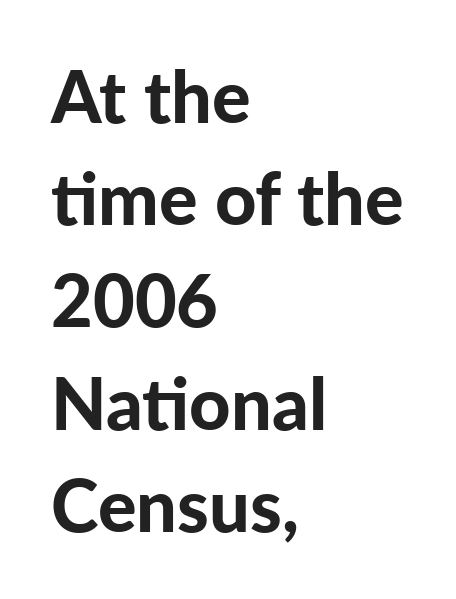
Spacing between characters is what you'd get straight out of the box. Teacher's note: observe the even left margin — that is flush-left alignment. Glance below the letters and you will spot only blank space. Pretty heavy lettering here — definitely bold. Character widths vary here, with narrow letters taking less room than wide ones.
